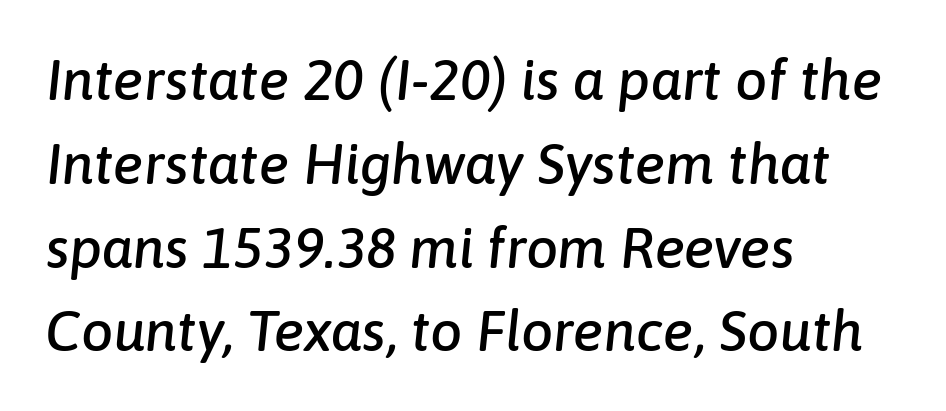
The image shows 57 px text type, italic (leaning right); set left-aligned, normal line spacing (1.47x), normal letter spacing, not underlined; low stroke contrast and a medium x-height.
